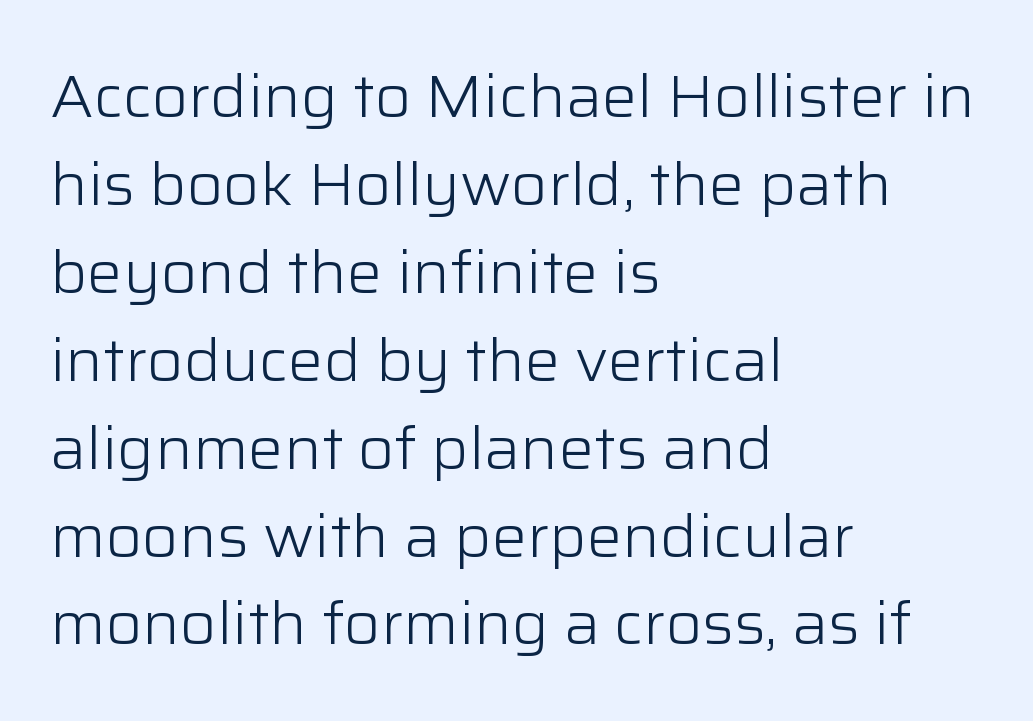
The image shows 59 px light sans-serif type, upright; set left-aligned, normal line spacing (1.49x), normal letter spacing, not underlined; low stroke contrast and a medium x-height.
